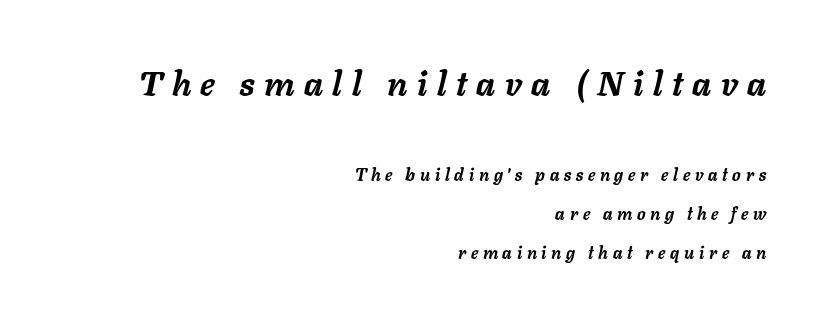
Q: Is the text bold? A: Yes.
Q: Is the text italic (slanted)? A: Yes, it leans right by about 11 degrees.
Q: Is the text underlined? A: No.
Q: How is the paragraph aligned? A: Right-aligned.
Q: Is the spacing between letters normal or unusually wide? A: Unusually wide.
Q: Is the spacing between lines tight, normal or loose? A: Loose.
Q: Which block of text is set in a larger size, the first (top) or the second (bottom)? A: The first (top) one.
Q: Width (condensed, normal, or wide)? A: Normal.
Q: Stroke contrast? A: Low.
Q: x-height? A: Medium.
Q: Monospaced? A: No.
